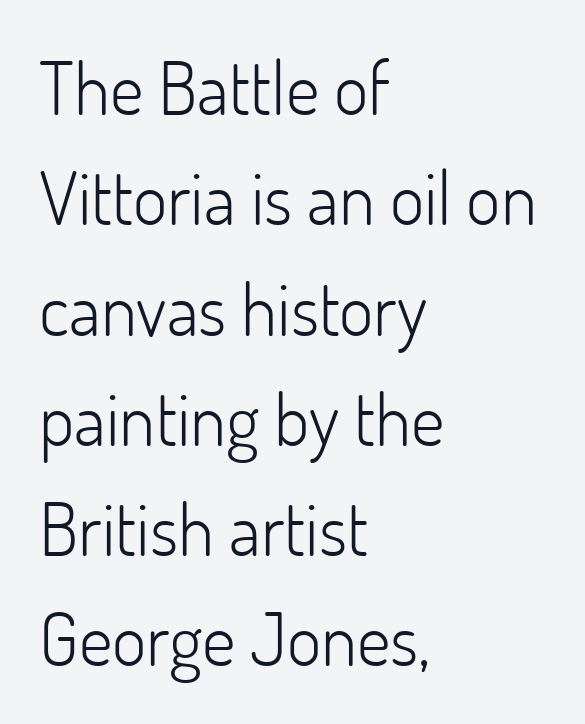
The image shows 74 px light sans-serif type, upright; set left-aligned, normal line spacing (1.49x), normal letter spacing, not underlined; low stroke contrast and a small x-height.
